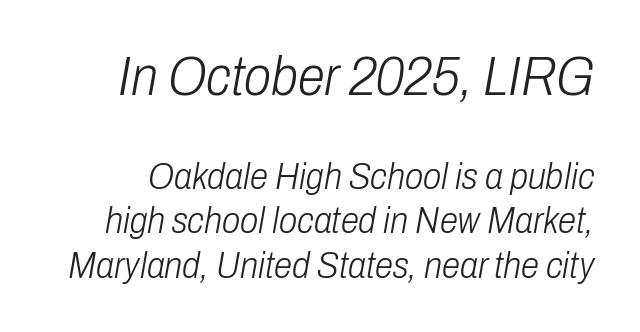
In this sample the first text group is rendered at the bigger scale. Posture: slanted. The passage shown is typed in a proportional face where columns would drift. A typesetter would call this zero additional tracking.
